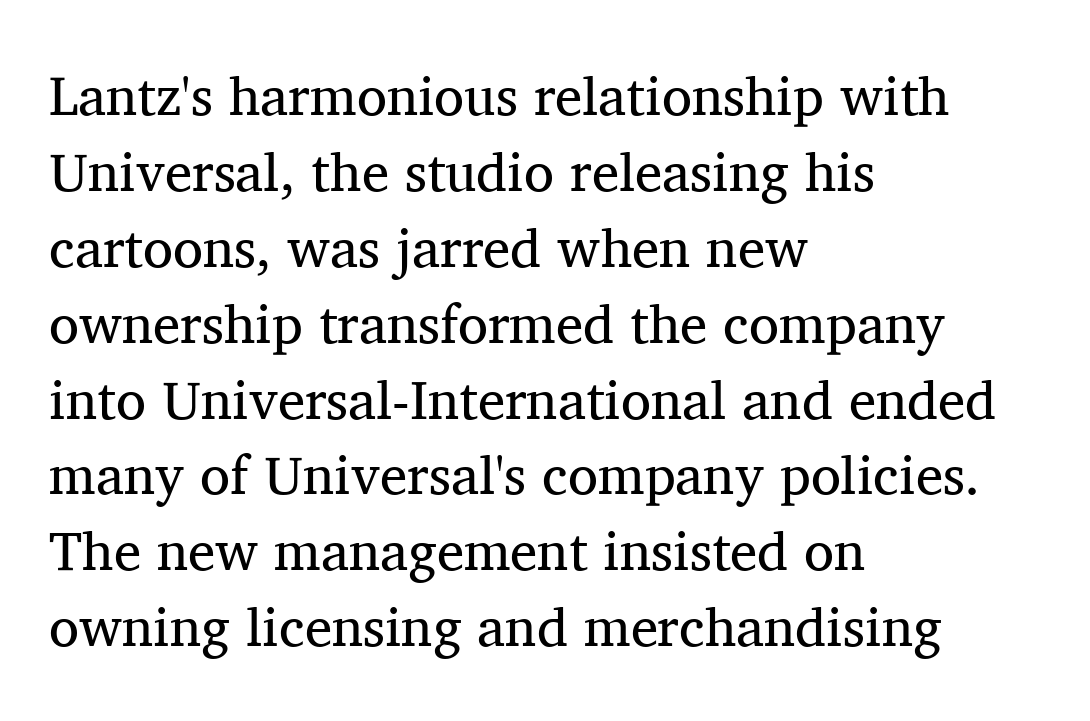
Does the type have serifs? Yes, each stem ends in a small foot. Is this a fixed-width face? No — the glyphs have proportional, varying widths. Decoration check: the copy has no underline. Weight: regular or lighter. Students, note that the glyphs here touch the page at normal intervals.
